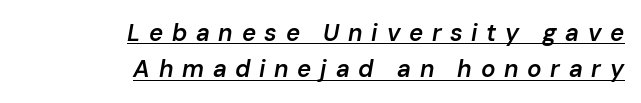
Horizontal bands of white between lines are of average thickness. The whole block is typeset with a tilt. Right-aligned paragraph, ragged on the left. Here the glyphs are tracked loosely, breaking word shapes into spaced letters.
